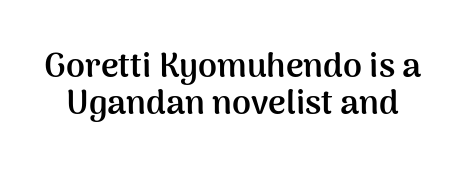
{"serif": "no", "italic": "no", "bold": "yes", "weight": "semibold", "width": "normal", "stroke_contrast": "medium", "x_height": "medium", "monospaced": "no", "underline": "no", "line_spacing": "tight", "line_spacing_ratio": 1.09, "letter_spacing": "normal", "letter_spacing_em": 0.0, "glyph_px": 34}
